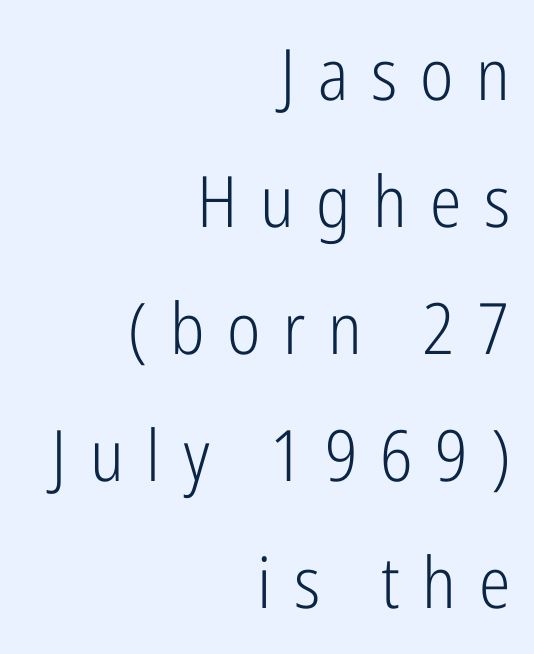
{"serif": "no", "italic": "no", "bold": "no", "weight": "light", "width": "condensed", "stroke_contrast": "low", "x_height": "medium", "monospaced": "no", "underline": "no", "align": "right", "line_spacing_ratio": 1.79, "letter_spacing": "wide", "letter_spacing_em": 0.32, "glyph_px": 71}
